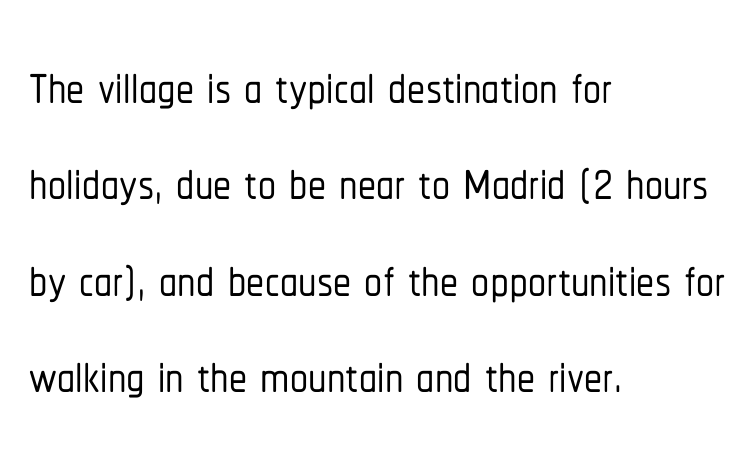
{"serif": "no", "italic": "no", "width": "condensed", "stroke_contrast": "low", "x_height": "medium", "monospaced": "no", "underline": "no", "align": "left", "line_spacing": "normal", "line_spacing_ratio": 1.34, "letter_spacing": "normal", "letter_spacing_em": 0.0, "glyph_px": 72}
